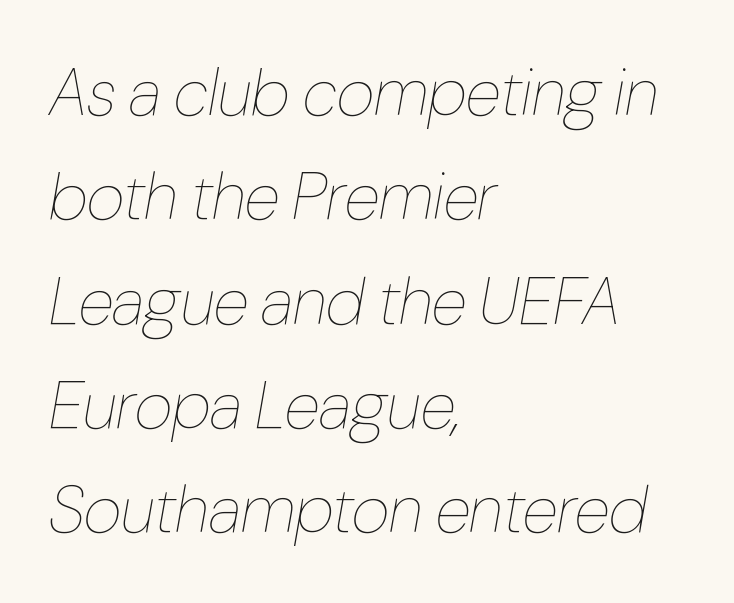
Q: Is the text bold? A: No.
Q: Is the text italic (slanted)? A: Yes, it leans right by about 10 degrees.
Q: Is the text underlined? A: No.
Q: How is the paragraph aligned? A: Left-aligned.
Q: Is the spacing between letters normal or unusually wide? A: Normal.
Q: Is the spacing between lines tight, normal or loose? A: Normal.
Q: Width (condensed, normal, or wide)? A: Condensed.
Q: Stroke contrast? A: Low.
Q: x-height? A: Medium.
Q: Monospaced? A: No.
